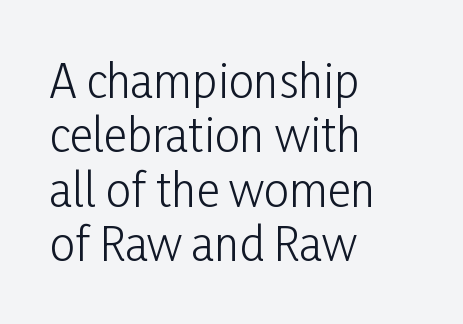
{"serif": "no", "italic": "no", "bold": "no", "weight": "light", "width": "condensed", "stroke_contrast": "low", "x_height": "medium", "monospaced": "no", "underline": "no", "align": "left", "line_spacing_ratio": 1.21, "letter_spacing": "normal", "letter_spacing_em": 0.0, "glyph_px": 45}
